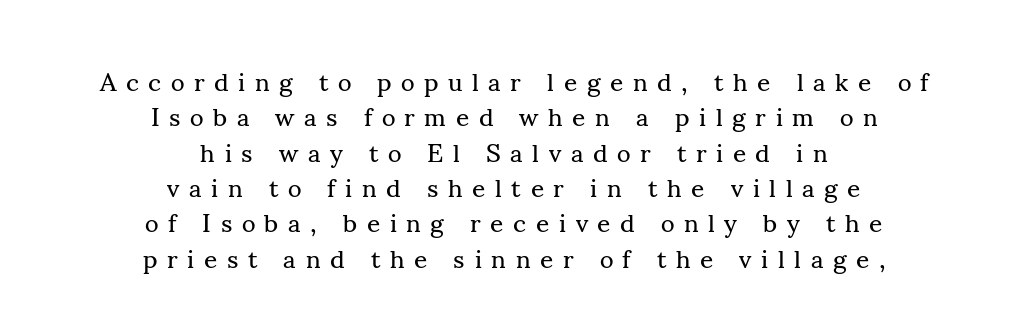
Q: Is the text bold? A: No.
Q: Is the text italic (slanted)? A: No, it is upright.
Q: Is the text underlined? A: No.
Q: How is the paragraph aligned? A: Centered.
Q: Is the spacing between letters normal or unusually wide? A: Unusually wide.
Q: Is the spacing between lines tight, normal or loose? A: Normal.
